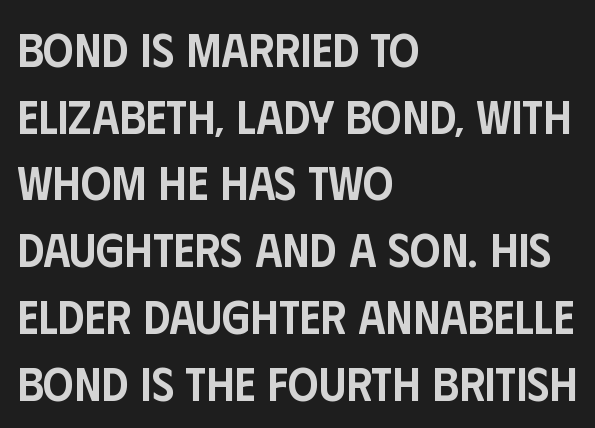
How would I describe the line gaps? Plain and ordinary. Character widths vary here, with narrow letters taking less room than wide ones. This is the regular roman posture of the typeface. Bare-footed words on every line.
